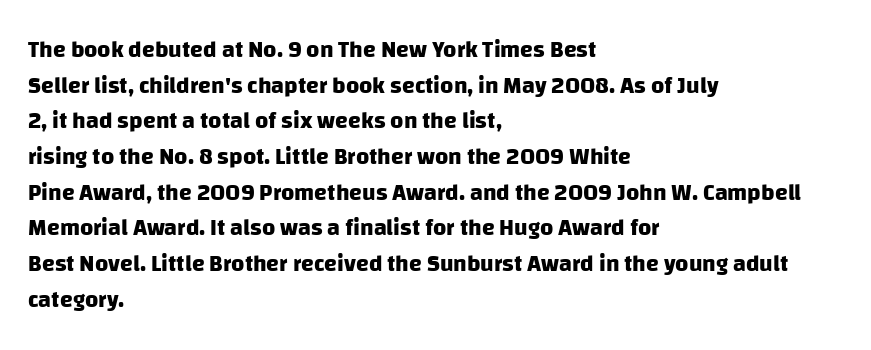
The lines are quadded left. How would I describe the line gaps? Plain and ordinary. The passage shown has conventional tracking throughout. Heft: maximum for text — a bold. The gap between lines stays unmarked.
